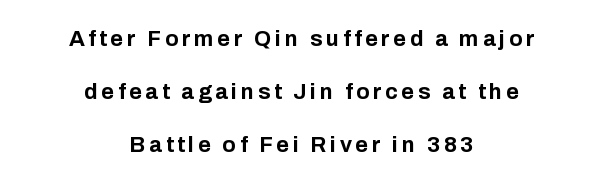
{"italic": "no", "bold": "yes", "underline": "no", "align": "center", "line_spacing": "loose", "line_spacing_ratio": 2.41, "glyph_px": 22}
